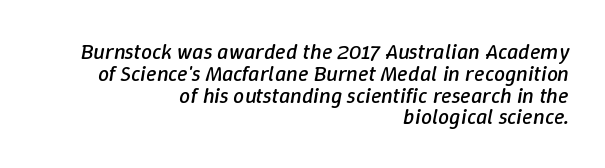
The image shows 22 px text type, italic (leaning right); set right-aligned, tight line spacing (0.99x), normal letter spacing, not underlined.
